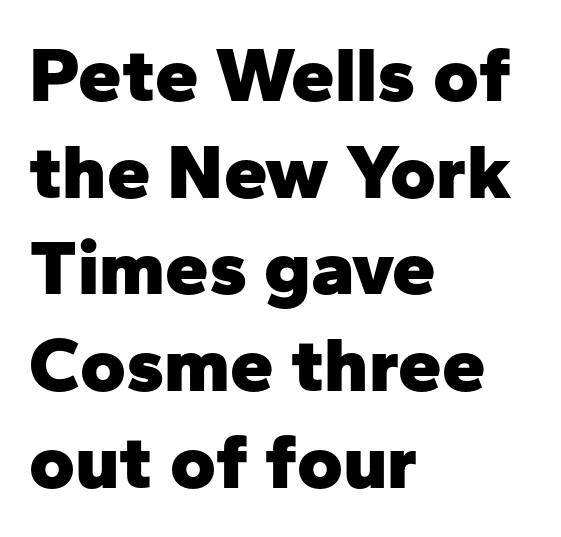
The image shows 78 px heavy sans-serif type, upright; set left-aligned, line spacing 1.24x, normal letter spacing, not underlined; low stroke contrast and a medium x-height.
